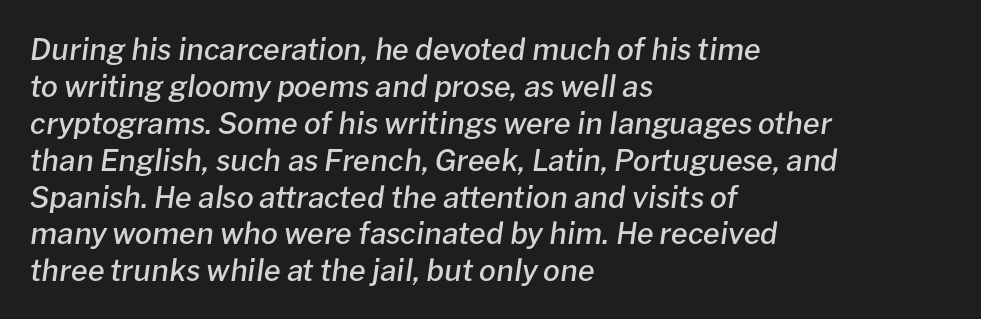
This rendering leaves character spacing at its baseline value. One-word summary of the alignment: left. The foot of each line stays bare and open. Compared with an ordinary text face, these strokes are moderately heavier — a semibold. Think of a printed novel: that variable character pitch is what you see here.
